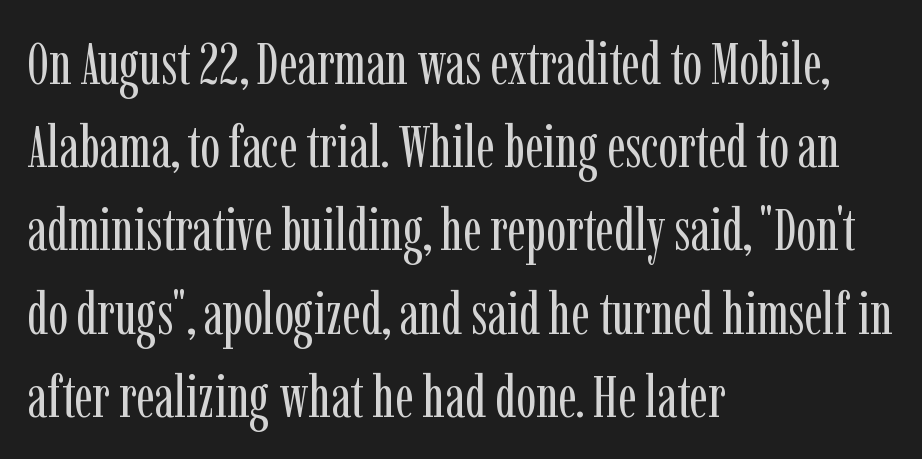
Notice how the stems are strictly vertical — no italics here. No extra tracking has been applied to these lines. Weight: regular or lighter. These lines stack with their left ends in a neat column. The gap between lines stays unmarked. I'd call this a serif setting — the letters wear small feet.
